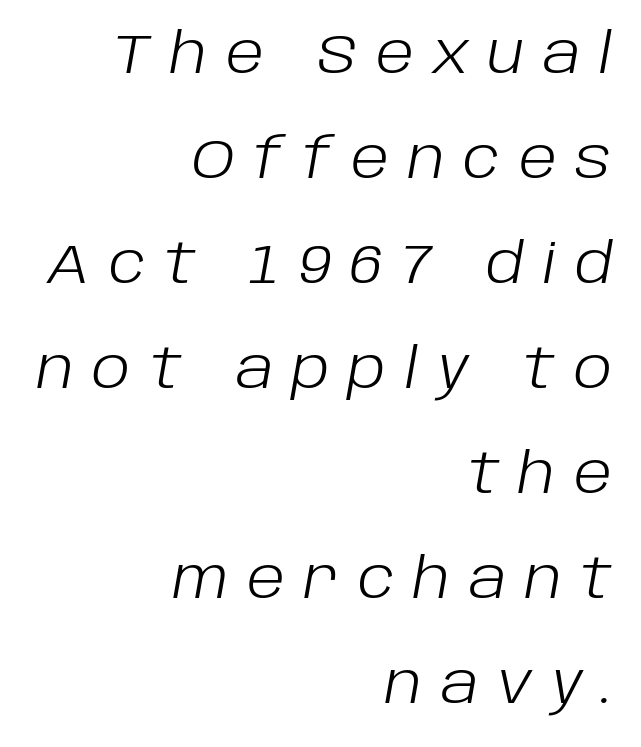
{"italic": "yes", "lean": "right", "slant_degrees": 10, "bold": "no", "weight": "light", "width": "normal", "stroke_contrast": "low", "x_height": "large", "monospaced": "no", "underline": "no", "align": "right", "line_spacing": "loose", "line_spacing_ratio": 1.91, "letter_spacing": "wide", "letter_spacing_em": 0.34, "glyph_px": 55}
